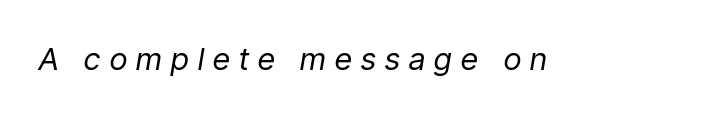
{"italic": "yes", "lean": "right", "slant_degrees": 9, "bold": "no", "weight": "regular", "width": "condensed", "stroke_contrast": "low", "x_height": "medium", "monospaced": "no", "underline": "no", "letter_spacing": "wide", "letter_spacing_em": 0.3, "glyph_px": 31}
